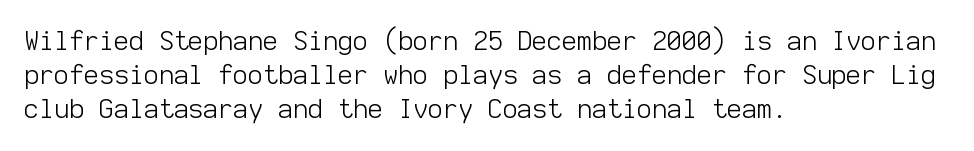
{"italic": "no", "bold": "no", "underline": "no", "align": "left", "line_spacing": "normal", "line_spacing_ratio": 1.31, "letter_spacing": "normal", "letter_spacing_em": 0.0, "glyph_px": 26}
